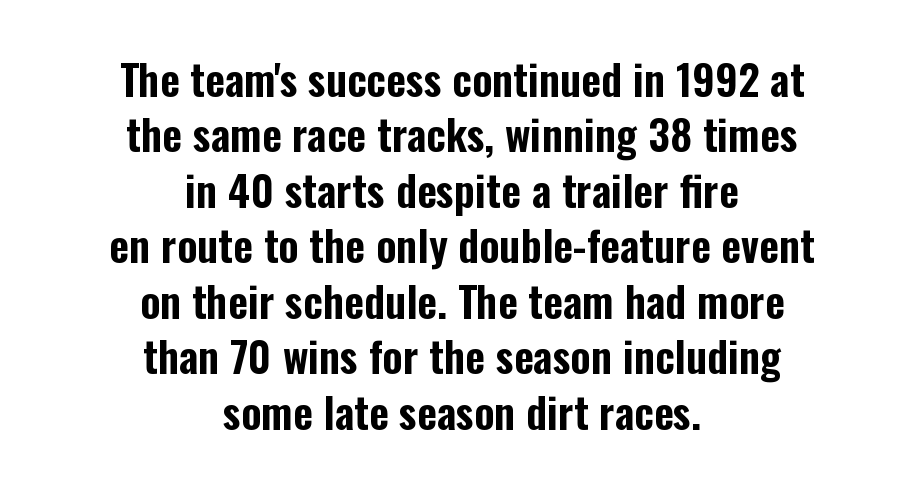
You could call the tracking neutral — neither tight nor loose. Alignment: centered. The rendering shows plain stroke endings on the letterforms — a sans-serif design. You could not count columns in this text — the font is proportionally spaced. Letters rest on an invisible, unmarked baseline.
